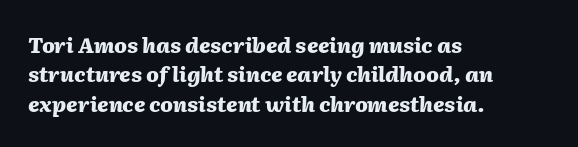
{"italic": "yes", "lean": "right", "slant_degrees": 2, "bold": "yes", "underline": "no", "align": "left", "line_spacing": "normal", "line_spacing_ratio": 1.4, "letter_spacing": "normal", "letter_spacing_em": 0.0, "glyph_px": 21}
